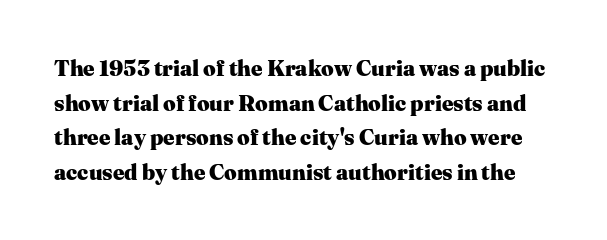
Q: Is the text bold? A: Yes.
Q: Is the text italic (slanted)? A: No, it is upright.
Q: Is the text underlined? A: No.
Q: Is the spacing between letters normal or unusually wide? A: Normal.
Q: Is the spacing between lines tight, normal or loose? A: Normal.
